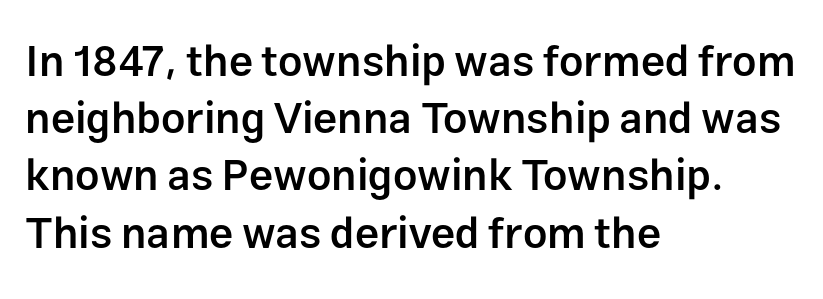
Evenly set lines give the paragraph a standard silhouette. These lines are composed in type without serifs. You could call the tracking neutral — neither tight nor loose. This is moderately heavy type, rendered in semibold. The face used here is proportionally spaced, like ordinary book or web type. Check the space under the baseline: it is left empty.
